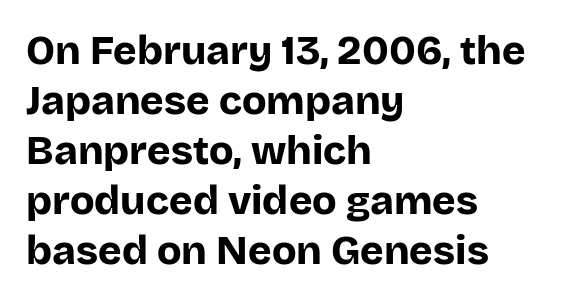
Q: Is the text bold? A: Yes.
Q: Is the text italic (slanted)? A: No, it is upright.
Q: Is the typeface a serif or a sans-serif typeface? A: Sans-serif.
Q: Is the text underlined? A: No.
Q: How is the paragraph aligned? A: Left-aligned.
Q: Is the spacing between letters normal or unusually wide? A: Normal.
Q: Is the spacing between lines tight, normal or loose? A: Normal.
Q: Width (condensed, normal, or wide)? A: Normal.
Q: Stroke contrast? A: Low.
Q: x-height? A: Large.
Q: Monospaced? A: No.
